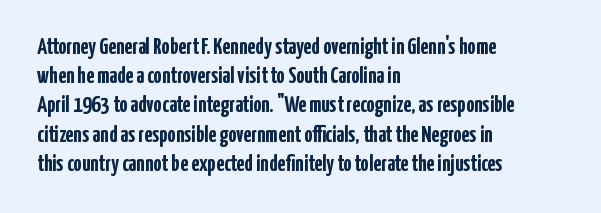
Is the block centered? No — it sits flush against the left margin. Strong, thick strokes mark this as bold type. Plain, unruled lines of type. Nothing unusual about the tracking: characters are spaced as the font intends. When letters stand straight like this, we call the style roman or upright. One glance says typical: line gaps are just what's usual.
